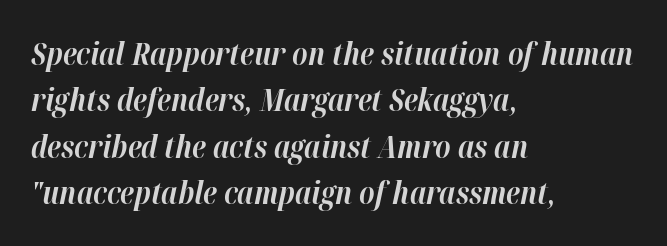
{"italic": "yes", "lean": "right", "slant_degrees": 12, "bold": "yes", "weight": "bold", "width": "normal", "stroke_contrast": "high", "x_height": "medium", "monospaced": "no", "underline": "no", "align": "left", "line_spacing": "normal", "line_spacing_ratio": 1.5, "letter_spacing": "normal", "letter_spacing_em": 0.0, "glyph_px": 31}
